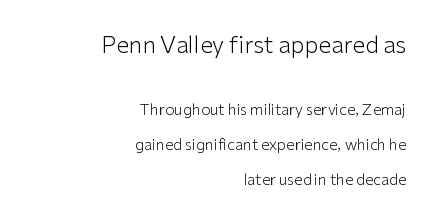
Q: Is the text bold? A: No.
Q: Is the text italic (slanted)? A: No, it is upright.
Q: Is the text underlined? A: No.
Q: How is the paragraph aligned? A: Right-aligned.
Q: Is the spacing between letters normal or unusually wide? A: Normal.
Q: Is the spacing between lines tight, normal or loose? A: Loose.
Q: Which block of text is set in a larger size, the first (top) or the second (bottom)? A: The first (top) one.
